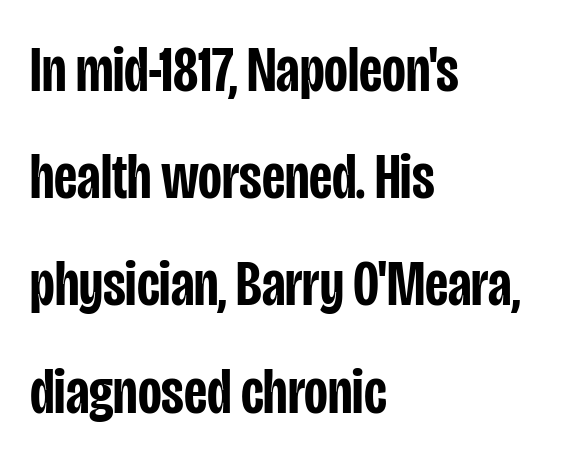
Q: Is the text bold? A: Semi-bold.
Q: Is the text italic (slanted)? A: No, it is upright.
Q: Is the typeface a serif or a sans-serif typeface? A: Sans-serif.
Q: Is the text underlined? A: No.
Q: How is the paragraph aligned? A: Left-aligned.
Q: Is the spacing between letters normal or unusually wide? A: Normal.
Q: Is the spacing between lines tight, normal or loose? A: Normal.
Q: Width (condensed, normal, or wide)? A: Condensed.
Q: Stroke contrast? A: Low.
Q: x-height? A: Large.
Q: Monospaced? A: No.
